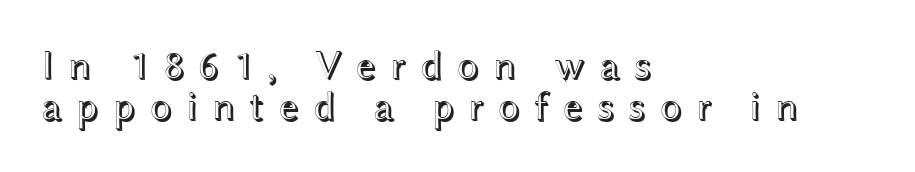
The image shows 41 px wide type, upright; set left-aligned, tight line spacing (1.01x), unusually wide letter spacing (+0.32 em), not underlined; a medium x-height.
